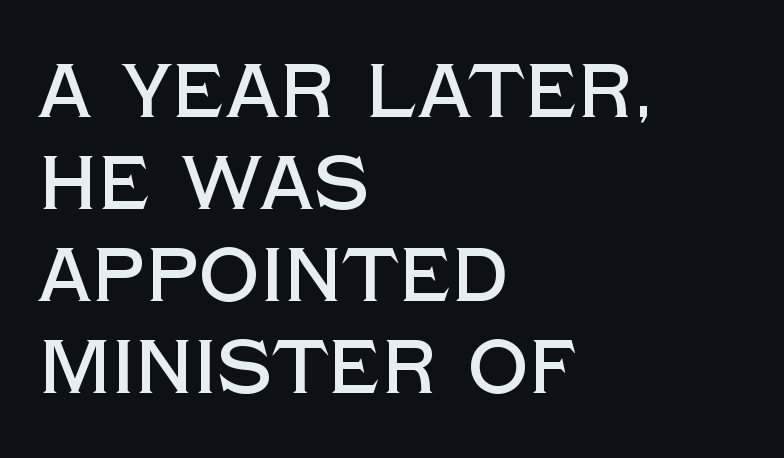
The image shows 76 px sans-serif type, upright; set left-aligned, line spacing 1.21x, normal letter spacing, not underlined; a large x-height.
